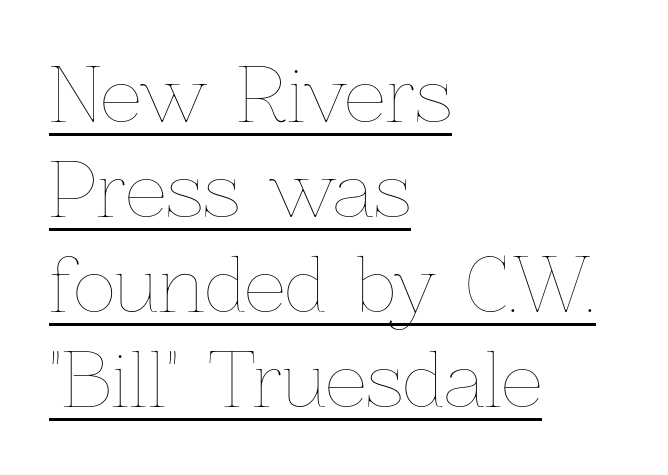
A typesetter would call this proportional, since set widths differ per character. Every row of glyphs begins at an identical x-position on the left. Inter-character spacing is left at the font's built-in metrics. A typesetter would mark this as roman, not italic.
